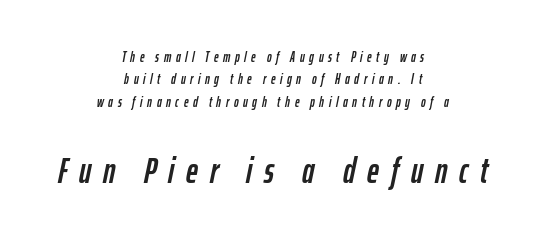
Q: Is the text italic (slanted)? A: Yes, it leans right by about 12 degrees.
Q: Is the text underlined? A: No.
Q: How is the paragraph aligned? A: Centered.
Q: Is the spacing between letters normal or unusually wide? A: Unusually wide.
Q: Is the spacing between lines tight, normal or loose? A: Normal.
Q: Which block of text is set in a larger size, the first (top) or the second (bottom)? A: The second (bottom) one.
Q: Width (condensed, normal, or wide)? A: Condensed.
Q: Stroke contrast? A: Low.
Q: x-height? A: Medium.
Q: Monospaced? A: No.
